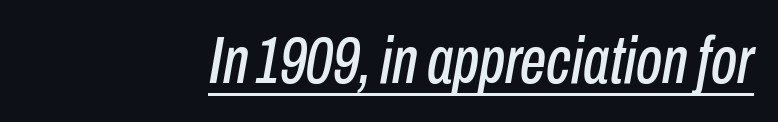
Has an underline been added? It has. Is this a fixed-width face? No — the glyphs have proportional, varying widths. You can tell it's italic because the verticals aren't actually vertical. Short and long lines alike share a common ending point at right. Short note: letters normally spaced.
